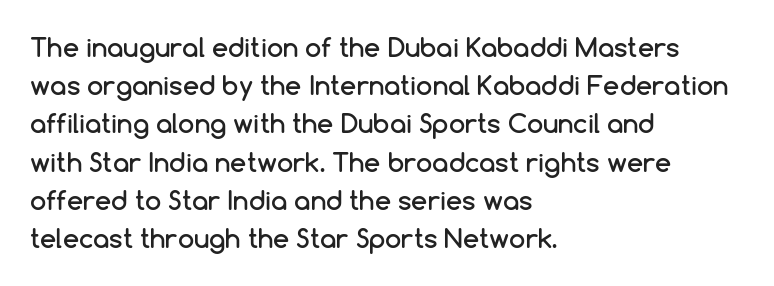
The image shows 26 px text type, upright; set left-aligned, normal line spacing (1.47x), normal letter spacing, not underlined.
